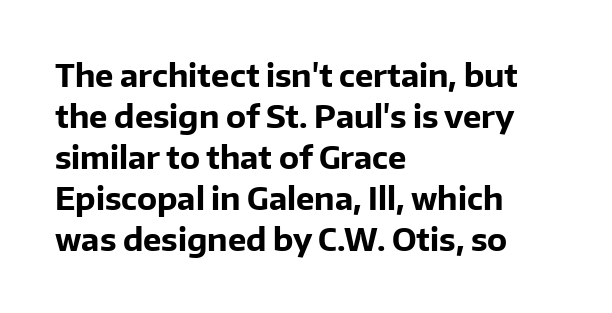
Q: Is the text bold? A: Yes.
Q: Is the text italic (slanted)? A: No, it is upright.
Q: Is the typeface a serif or a sans-serif typeface? A: Sans-serif.
Q: Is the text underlined? A: No.
Q: How is the paragraph aligned? A: Left-aligned.
Q: Is the spacing between letters normal or unusually wide? A: Normal.
Q: Is the spacing between lines tight, normal or loose? A: Normal.
Q: Width (condensed, normal, or wide)? A: Normal.
Q: Stroke contrast? A: Low.
Q: x-height? A: Medium.
Q: Monospaced? A: No.
